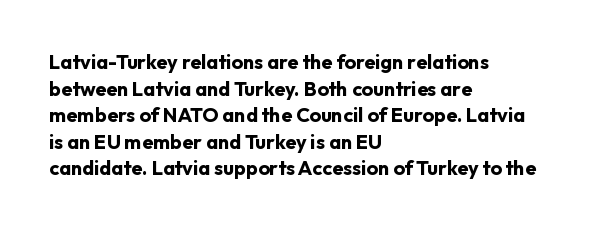
The image shows 20 px bold type, upright; set left-aligned, normal line spacing (1.33x), normal letter spacing, not underlined.
